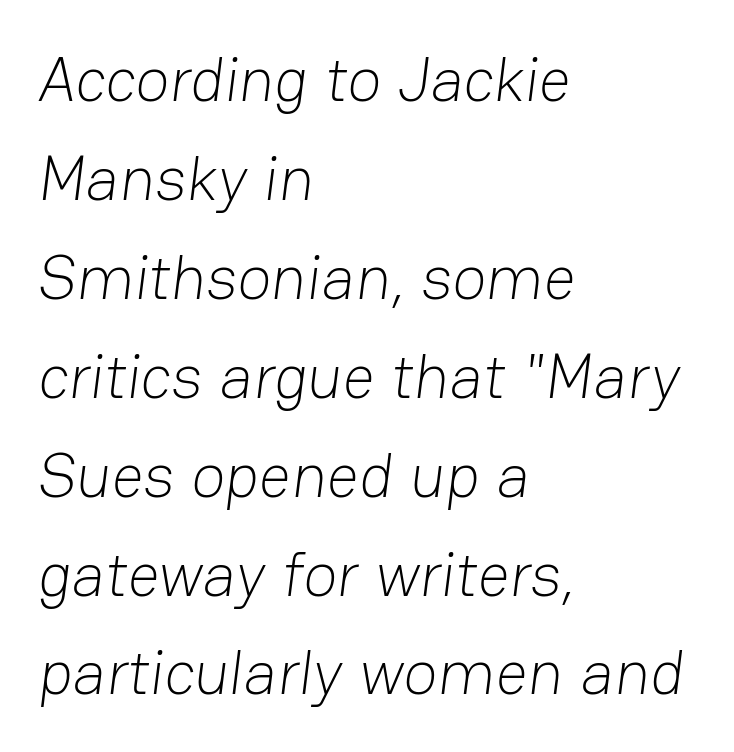
{"serif": "no", "bold": "no", "weight": "light", "width": "normal", "stroke_contrast": "low", "x_height": "medium", "monospaced": "no", "underline": "no", "align": "left", "line_spacing": "normal", "line_spacing_ratio": 1.57, "letter_spacing": "normal", "letter_spacing_em": 0.0, "glyph_px": 63}
